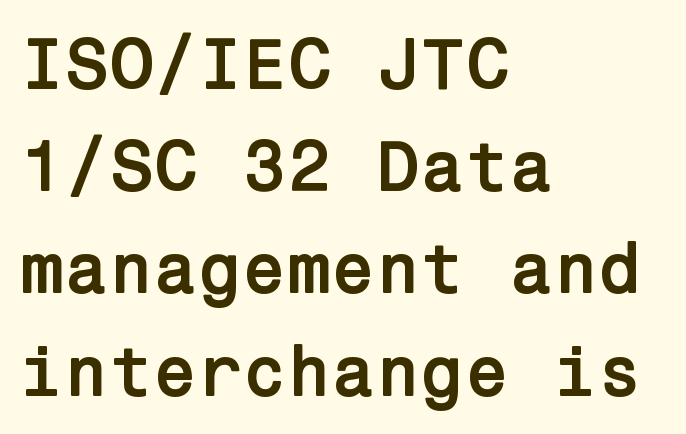
{"serif": "no", "italic": "no", "bold": "yes", "weight": "semibold", "width": "normal", "stroke_contrast": "low", "x_height": "medium", "underline": "no", "align": "left", "line_spacing": "normal", "line_spacing_ratio": 1.42, "letter_spacing": "normal", "letter_spacing_em": 0.0, "glyph_px": 72}
